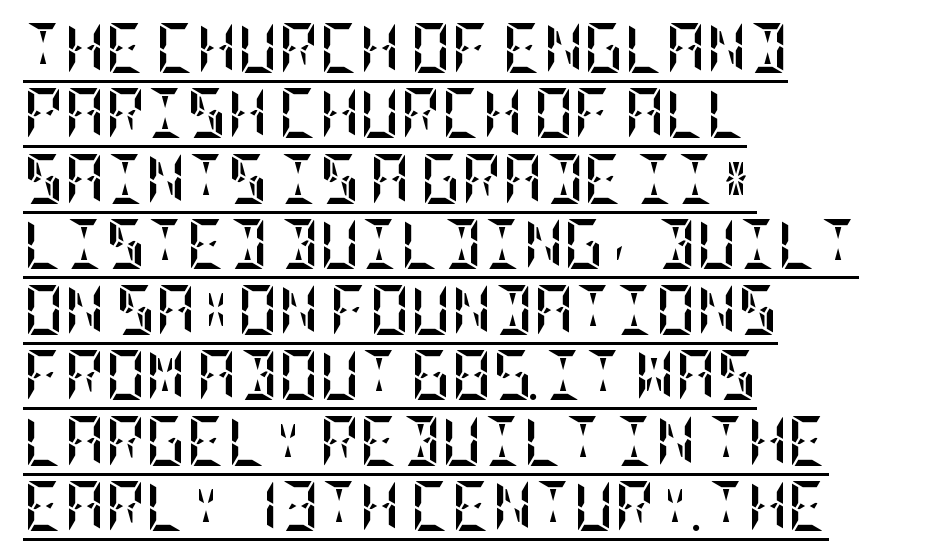
Q: Is the text bold? A: Yes.
Q: Is the text italic (slanted)? A: No, it is upright.
Q: Is the text underlined? A: Yes.
Q: How is the paragraph aligned? A: Left-aligned.
Q: Is the spacing between letters normal or unusually wide? A: Normal.
Q: Is the spacing between lines tight, normal or loose? A: Normal.
Q: Width (condensed, normal, or wide)? A: Condensed.
Q: Stroke contrast? A: Low.
Q: x-height? A: Large.
